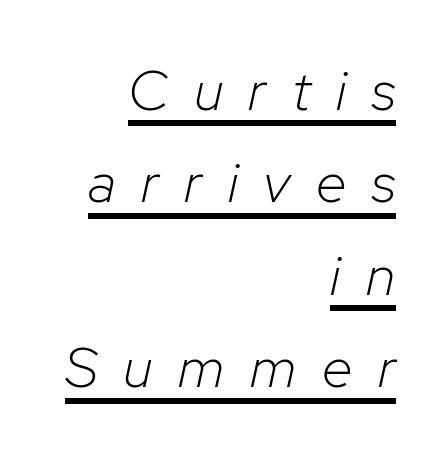
{"italic": "yes", "lean": "right", "slant_degrees": 12, "bold": "no", "weight": "light", "width": "normal", "stroke_contrast": "low", "x_height": "medium", "monospaced": "no", "underline": "yes", "align": "right", "line_spacing": "normal", "line_spacing_ratio": 1.65, "letter_spacing": "wide", "letter_spacing_em": 0.46, "glyph_px": 56}
